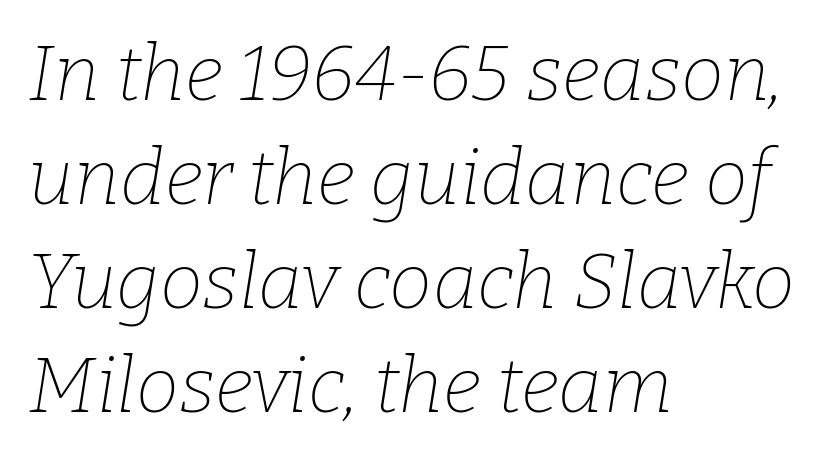
Spacing between characters is what you'd get straight out of the box. What's the leading like? Ordinary, nothing unusual. The ragged edge is on the right, which tells us the setting is flush left. This is serif lettering, the kind often seen in printed books. Plain, unruled lines of type. Tall strokes in this sample are angled rather than plumb.
